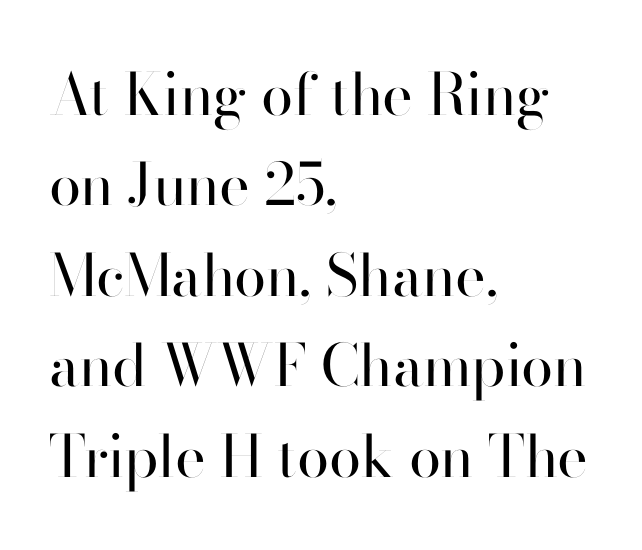
These lines are composed in type without serifs. Think standard paragraph weight, or any step lighter than that. The face used here is proportionally spaced, like ordinary book or web type. This is the regular roman posture of the typeface. This sample keeps an unexceptional amount of space between lines.
